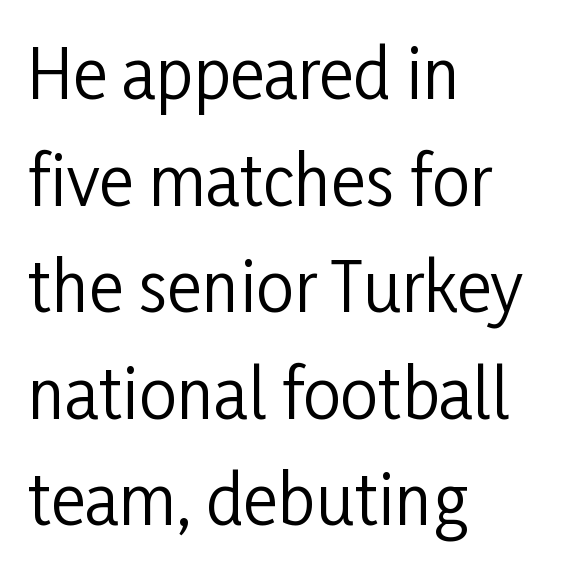
Q: Is the text bold? A: No.
Q: Is the text italic (slanted)? A: No, it is upright.
Q: Is the typeface a serif or a sans-serif typeface? A: Sans-serif.
Q: Is the text underlined? A: No.
Q: How is the paragraph aligned? A: Left-aligned.
Q: Is the spacing between letters normal or unusually wide? A: Normal.
Q: Is the spacing between lines tight, normal or loose? A: Normal.
Q: Width (condensed, normal, or wide)? A: Condensed.
Q: Stroke contrast? A: Low.
Q: x-height? A: Medium.
Q: Monospaced? A: No.
